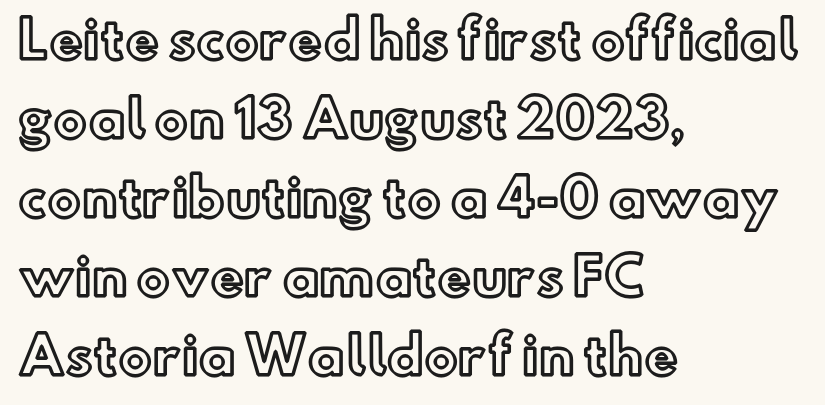
The image shows 51 px text type, upright; set left-aligned, normal line spacing (1.55x), normal letter spacing, not underlined; a small x-height.
